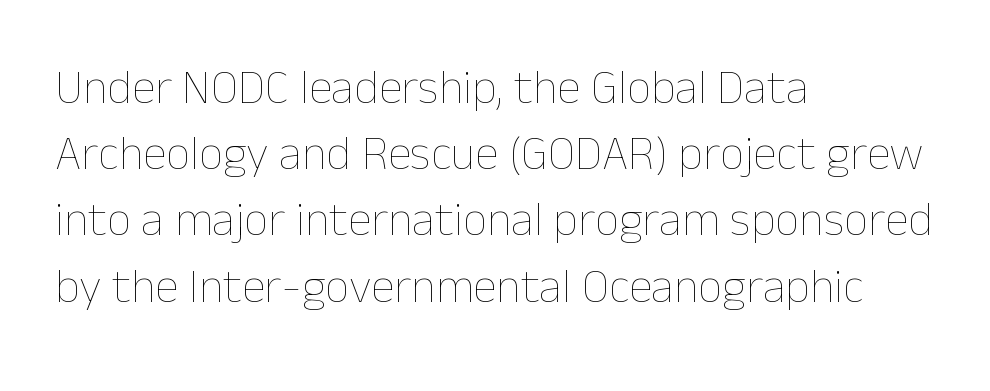
{"italic": "no", "bold": "no", "weight": "thin", "width": "normal", "stroke_contrast": "low", "x_height": "medium", "monospaced": "no", "underline": "no", "align": "left", "line_spacing": "normal", "line_spacing_ratio": 1.38, "letter_spacing": "normal", "letter_spacing_em": 0.0, "glyph_px": 48}
